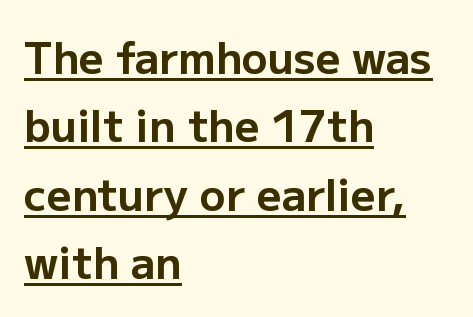
Q: Is the text bold? A: Yes.
Q: Is the text italic (slanted)? A: No, it is upright.
Q: Is the typeface a serif or a sans-serif typeface? A: Sans-serif.
Q: Is the text underlined? A: Yes.
Q: How is the paragraph aligned? A: Left-aligned.
Q: Is the spacing between letters normal or unusually wide? A: Normal.
Q: Is the spacing between lines tight, normal or loose? A: Normal.
Q: Width (condensed, normal, or wide)? A: Normal.
Q: Stroke contrast? A: Low.
Q: x-height? A: Medium.
Q: Monospaced? A: No.
